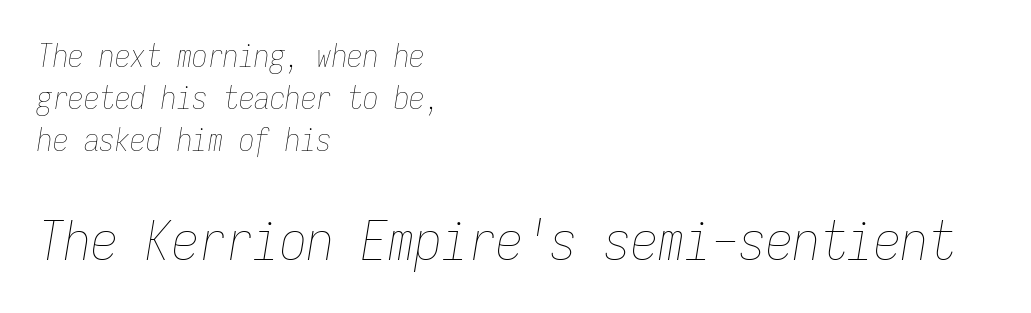
{"italic": "yes", "lean": "right", "slant_degrees": 9, "bold": "no", "weight": "thin", "width": "condensed", "stroke_contrast": "low", "x_height": "medium", "monospaced": "yes", "underline": "no", "align": "left", "line_spacing": "normal", "line_spacing_ratio": 1.36, "letter_spacing": "normal", "letter_spacing_em": 0.0, "larger_block": "second", "size_ratio": 1.74, "glyph_px": 54}
